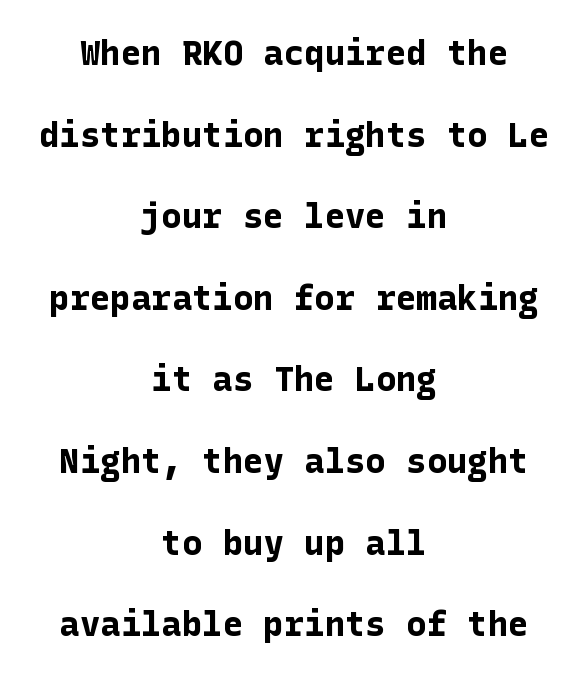
Grotesque or geometric, the face here clearly has no serifs. This is the regular roman posture of the typeface. Glyph-to-glyph distance matches everyday printed text. Notice how the passage keeps no hard edge, just a central spine.
